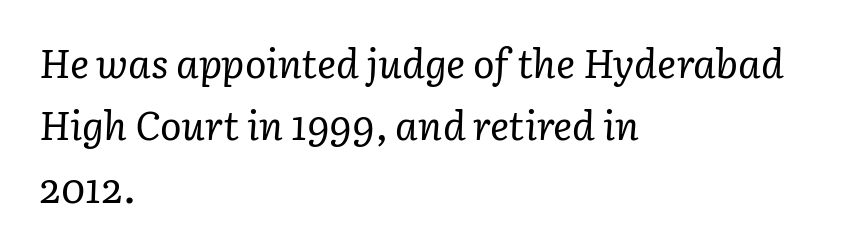
This sample keeps an unexceptional amount of space between lines. This rendering uses left alignment, leaving the right contour irregular. Letters have the restrained weight of plain body copy at most. The letters carry serifs — small finishing strokes at the ends of their stems. You can tell it's italic because the verticals aren't actually vertical. Think of a printed novel: that variable character pitch is what you see here.
